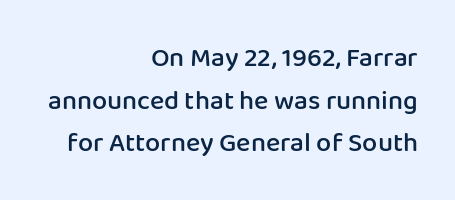
The image shows 27 px text type, upright; set right-aligned, normal line spacing (1.58x), normal letter spacing, not underlined.
